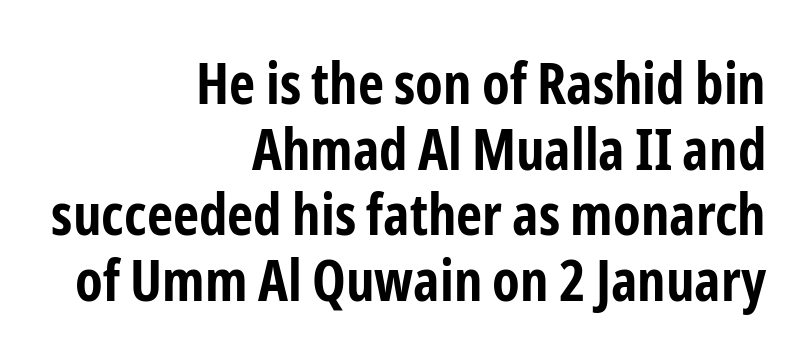
The image shows 57 px bold, condensed sans-serif type, upright; set right-aligned, tight line spacing (1.15x), normal letter spacing, not underlined; low stroke contrast and a medium x-height.
